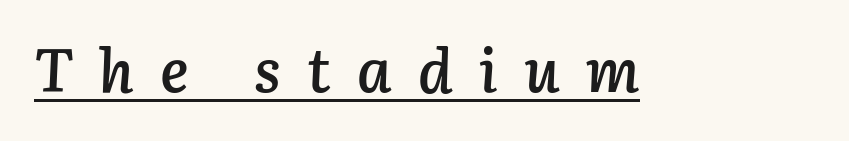
The glyphs are accompanied by a horizontal stroke just below them. A somewhat darkened texture: the type is semibold rather than bold. You could not count columns in this text — the font is proportionally spaced. Italic: yes, the glyphs are oblique. Caption: expanded tracking, letters set apart.
